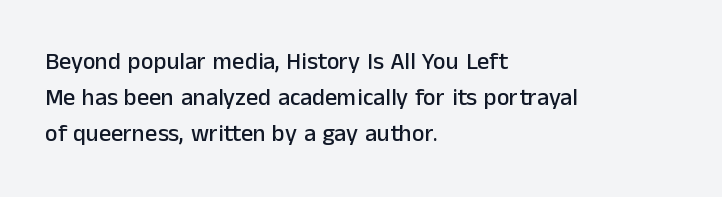
The image shows 24 px text type, upright; set left-aligned, normal line spacing (1.5x), normal letter spacing, not underlined.
